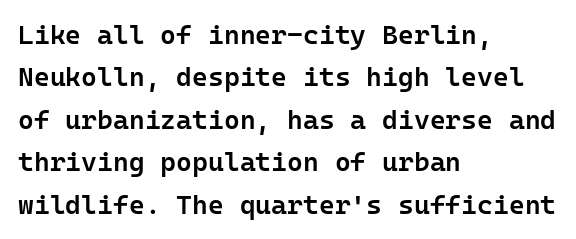
Q: Is the text bold? A: Semi-bold.
Q: Is the text italic (slanted)? A: No, it is upright.
Q: Is the text underlined? A: No.
Q: How is the paragraph aligned? A: Left-aligned.
Q: Is the spacing between letters normal or unusually wide? A: Normal.
Q: Is the spacing between lines tight, normal or loose? A: Normal.
